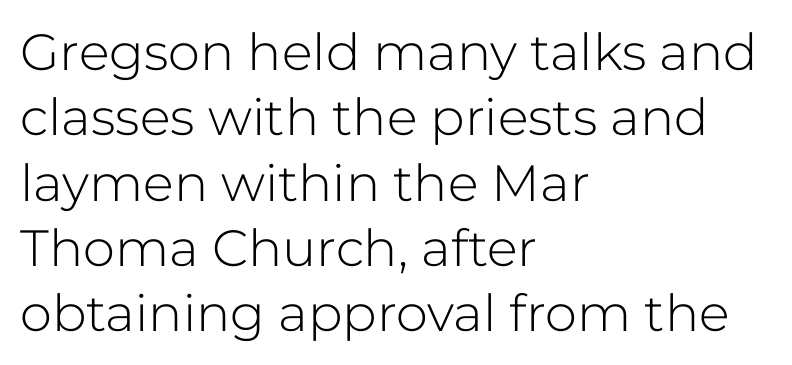
Q: Is the text bold? A: No.
Q: Is the text italic (slanted)? A: No, it is upright.
Q: Is the typeface a serif or a sans-serif typeface? A: Sans-serif.
Q: Is the text underlined? A: No.
Q: How is the paragraph aligned? A: Left-aligned.
Q: Is the spacing between letters normal or unusually wide? A: Normal.
Q: Is the spacing between lines tight, normal or loose? A: Normal.
Q: Width (condensed, normal, or wide)? A: Normal.
Q: Stroke contrast? A: Low.
Q: x-height? A: Medium.
Q: Monospaced? A: No.
